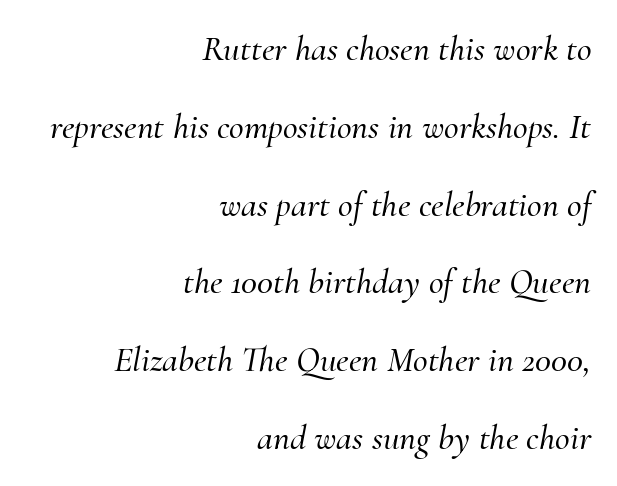
Teacher's note: observe the even right margin — that is flush-right alignment. Whoever set this chose breathing room over compactness in the vertical rhythm. The specimen omits any rule beneath the text block's lines. Typographically, this falls in the serif category.
